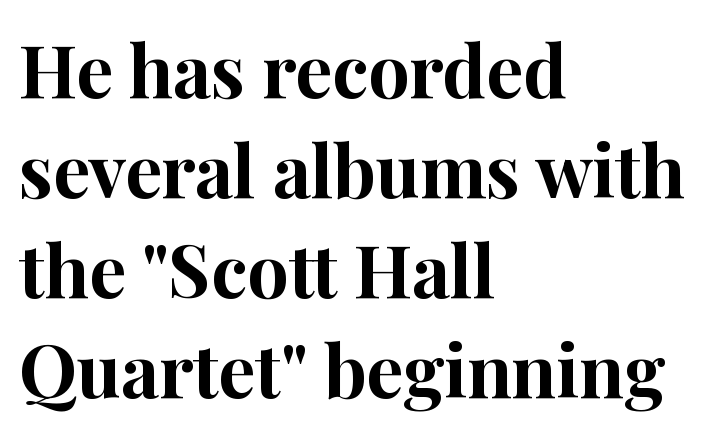
{"serif": "yes", "italic": "no", "bold": "yes", "weight": "bold", "width": "normal", "stroke_contrast": "high", "x_height": "medium", "monospaced": "no", "underline": "no", "align": "left", "line_spacing": "normal", "line_spacing_ratio": 1.37, "letter_spacing": "normal", "letter_spacing_em": 0.0, "glyph_px": 73}
